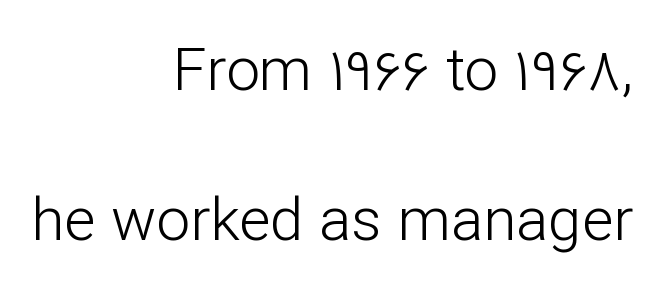
Q: Is the text bold? A: No.
Q: Is the text italic (slanted)? A: No, it is upright.
Q: Is the typeface a serif or a sans-serif typeface? A: Sans-serif.
Q: Is the text underlined? A: No.
Q: How is the paragraph aligned? A: Right-aligned.
Q: Is the spacing between letters normal or unusually wide? A: Normal.
Q: Is the spacing between lines tight, normal or loose? A: Loose.
Q: Width (condensed, normal, or wide)? A: Normal.
Q: Stroke contrast? A: Low.
Q: x-height? A: Medium.
Q: Monospaced? A: No.
